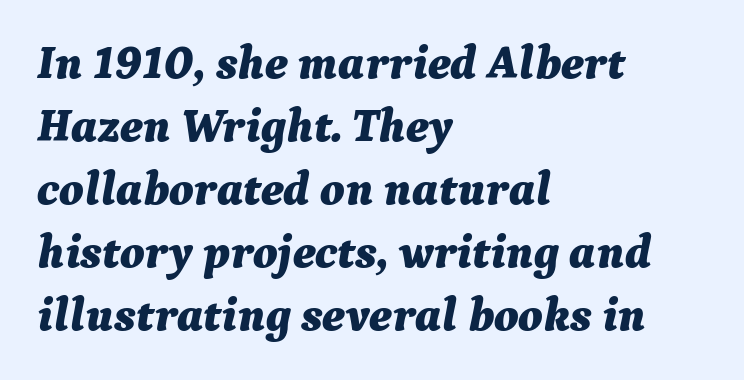
{"italic": "yes", "lean": "right", "slant_degrees": 9, "bold": "yes", "weight": "bold", "width": "normal", "stroke_contrast": "medium", "x_height": "medium", "monospaced": "no", "underline": "no", "align": "left", "line_spacing": "normal", "line_spacing_ratio": 1.34, "letter_spacing": "normal", "letter_spacing_em": 0.0, "glyph_px": 47}
